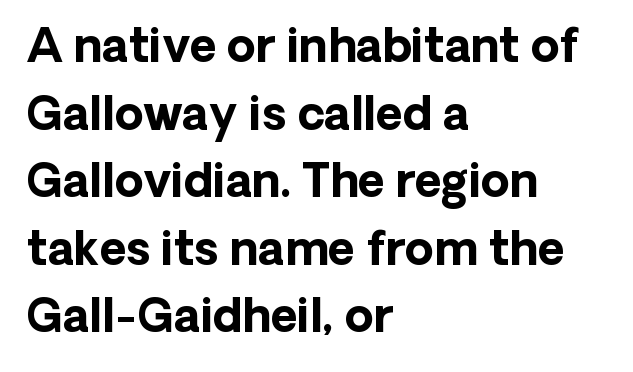
Q: Is the text bold? A: Yes.
Q: Is the text italic (slanted)? A: No, it is upright.
Q: Is the typeface a serif or a sans-serif typeface? A: Sans-serif.
Q: Is the text underlined? A: No.
Q: How is the paragraph aligned? A: Left-aligned.
Q: Is the spacing between letters normal or unusually wide? A: Normal.
Q: Is the spacing between lines tight, normal or loose? A: Normal.
Q: Width (condensed, normal, or wide)? A: Normal.
Q: Stroke contrast? A: Low.
Q: x-height? A: Medium.
Q: Monospaced? A: No.
